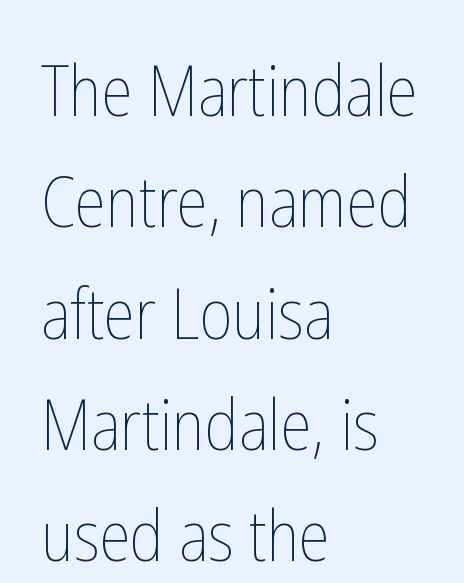
The image shows 70 px thin, condensed type, upright; set left-aligned, normal line spacing (1.59x), normal letter spacing, not underlined; low stroke contrast and a medium x-height.
